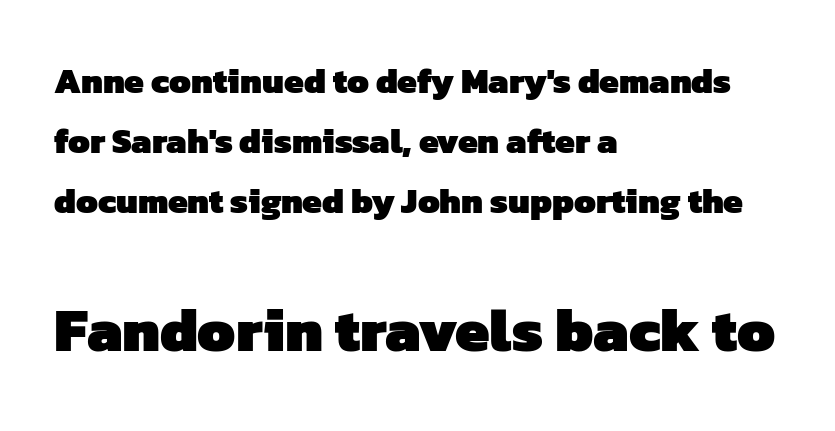
The image shows 61 px heavy sans-serif type; set left-aligned, line spacing 1.72x, normal letter spacing, not underlined; the second (bottom) block is 1.74x larger; low stroke contrast and a medium x-height.
